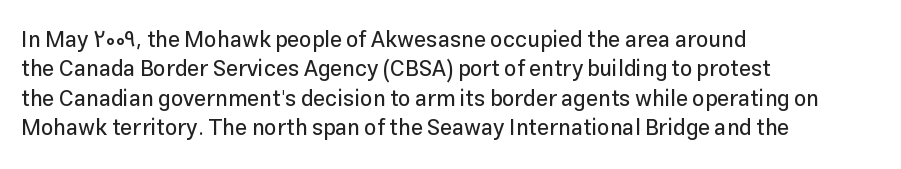
Glyph-to-glyph distance matches everyday printed text. If you drew a ruler down the left edge, every line would touch it. The letters stand upright; this is a roman face. No word sits above an underline. The line-height multiplier appears to be the usual default.
